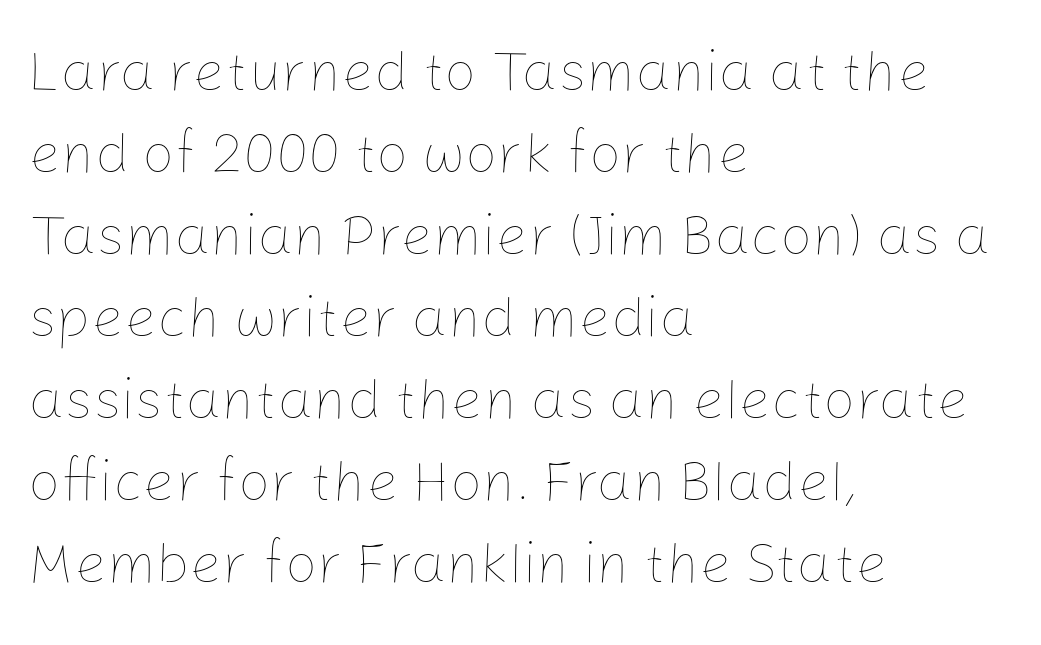
{"italic": "no", "bold": "no", "weight": "thin", "width": "normal", "stroke_contrast": "low", "x_height": "medium", "monospaced": "no", "underline": "no", "align": "left", "line_spacing": "normal", "line_spacing_ratio": 1.44, "letter_spacing": "normal", "letter_spacing_em": 0.0, "glyph_px": 57}
